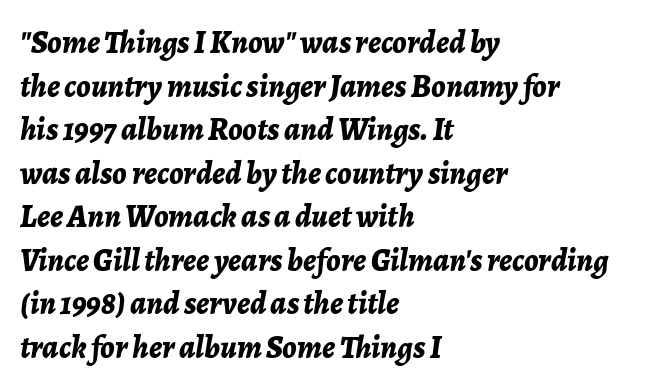
{"italic": "yes", "lean": "right", "slant_degrees": 7, "bold": "yes", "weight": "bold", "width": "normal", "stroke_contrast": "low", "x_height": "medium", "monospaced": "no", "underline": "no", "align": "left", "line_spacing": "normal", "line_spacing_ratio": 1.36, "letter_spacing": "normal", "letter_spacing_em": 0.0, "glyph_px": 32}
